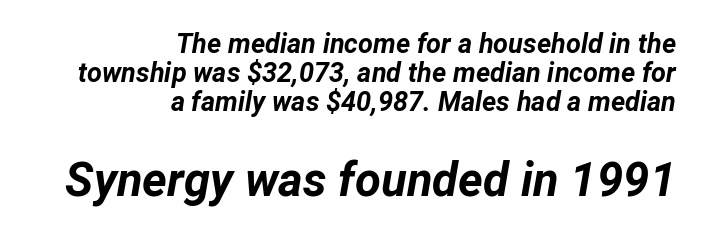
No word sits above an underline. The typesetting leans heavy: a genuine bold. Line ends are locked; line starts wander. Spacing between characters is what you'd get straight out of the box. Notice how descenders almost collide with the ascenders below — that's tight leading. The rendering uses natural spacing where letterforms have individual widths.
